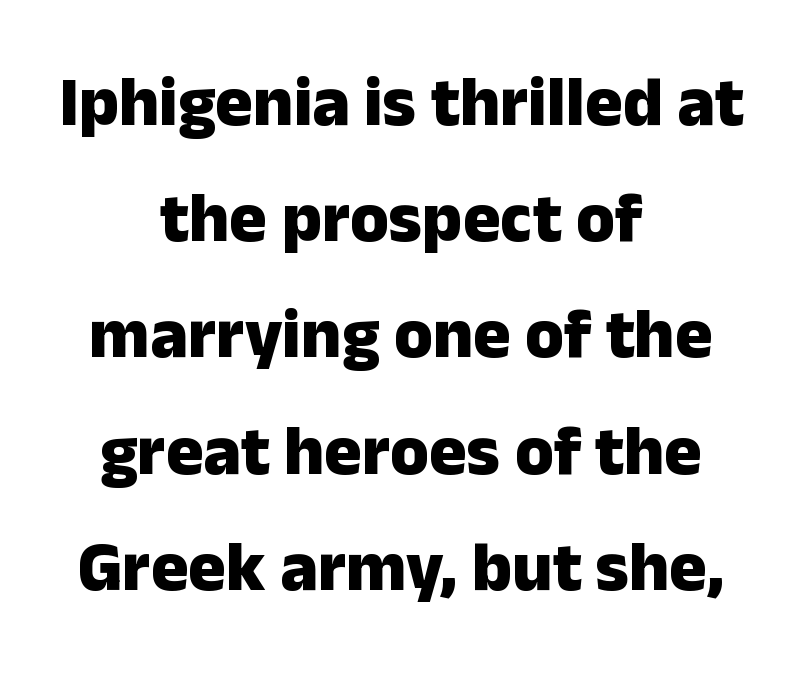
The lettering stays uniformly vertical, giving the passage a roman look. If you measured baseline to baseline, you'd find a middling distance. The passage shown has conventional tracking throughout. Typographic density is high because the face is bold.
